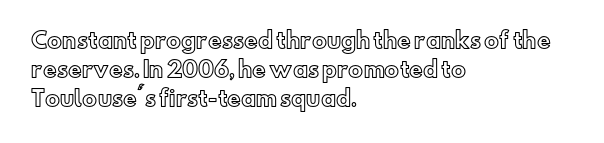
Each word holds together tightly as a unit, with standard inter-letter gaps. Left-aligned paragraph, ragged on the right. The vertical gap from one line to the next is medium. Nope, not italic — everything's standing straight. Check the space under the baseline: it is left empty.
